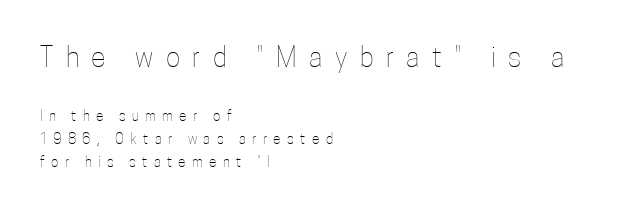
The image shows 27 px text type, upright; set left-aligned, normal line spacing (1.67x), unusually wide letter spacing (+0.46 em), not underlined; the first (top) block is 1.93x larger.
